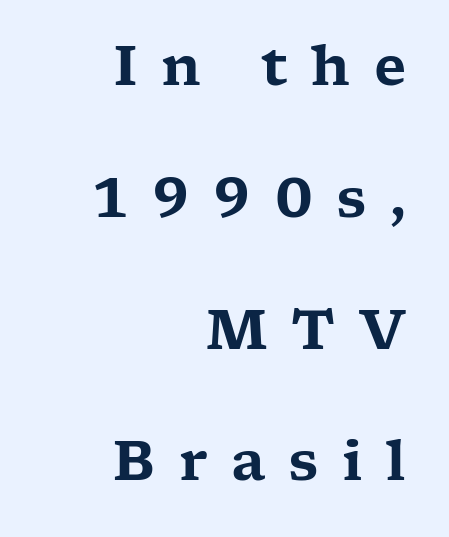
{"serif": "yes", "italic": "no", "width": "wide", "stroke_contrast": "low", "x_height": "medium", "monospaced": "no", "underline": "no", "align": "right", "line_spacing": "loose", "line_spacing_ratio": 2.44, "letter_spacing": "wide", "letter_spacing_em": 0.43, "glyph_px": 54}
